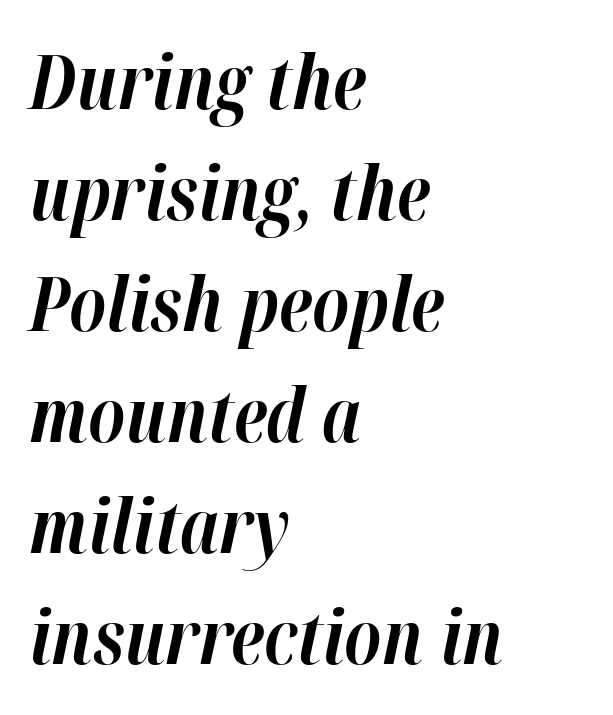
You can tell it's italic because the verticals aren't actually vertical. A classic flush-left, rag-right setting is used for this passage. No word sits above an underline. The letters are bold, with thick, heavy strokes. Does extra space separate the letters? No, they use regular spacing. Baseline-to-baseline distance is the conventional proportion of letter height.
